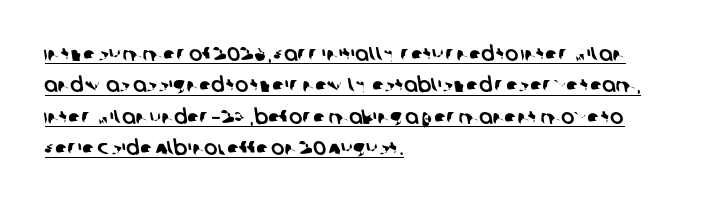
Q: Is the text underlined? A: Yes.
Q: How is the paragraph aligned? A: Left-aligned.
Q: Is the spacing between letters normal or unusually wide? A: Normal.
Q: Is the spacing between lines tight, normal or loose? A: Normal.
